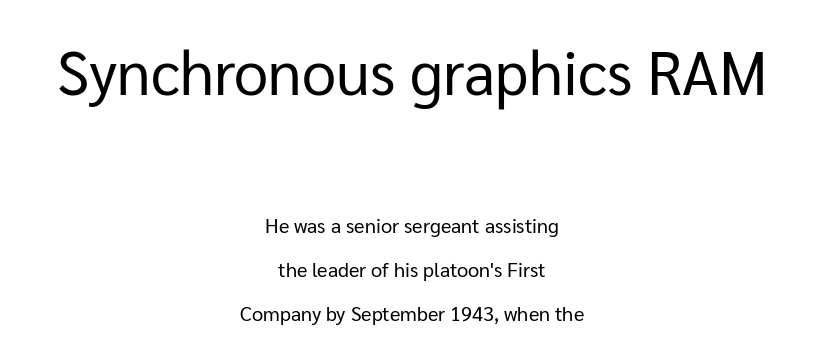
Is this a sans? Yes — the strokes have no serifs. The weight tops out at a normal text grade. The type sits square on the baseline with zero lean. The face used here is proportionally spaced, like ordinary book or web type.
